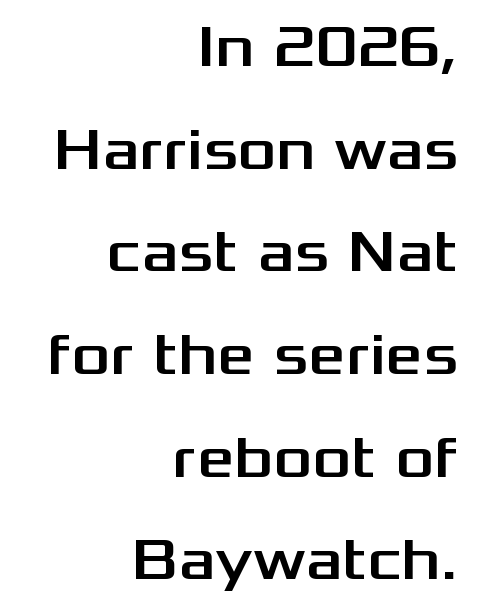
The image shows 59 px wide sans-serif type, upright; set right-aligned, line spacing 1.74x, normal letter spacing, not underlined; medium stroke contrast and a medium x-height.
